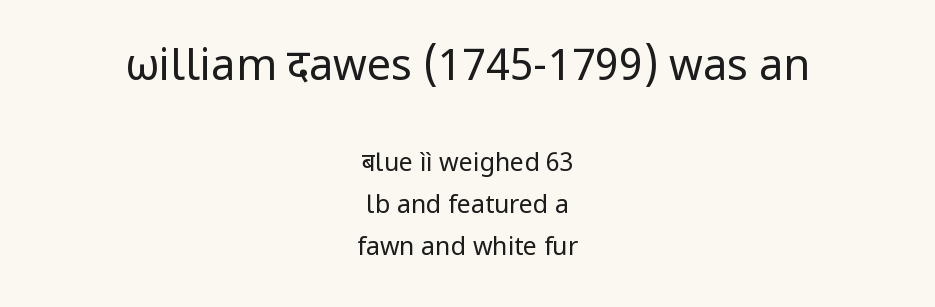
{"serif": "no", "italic": "no", "bold": "no", "weight": "regular", "width": "normal", "stroke_contrast": "low", "x_height": "medium", "monospaced": "no", "underline": "no", "align": "center", "line_spacing": "normal", "line_spacing_ratio": 1.68, "letter_spacing": "normal", "letter_spacing_em": 0.0, "larger_block": "first", "size_ratio": 1.72, "glyph_px": 43}
